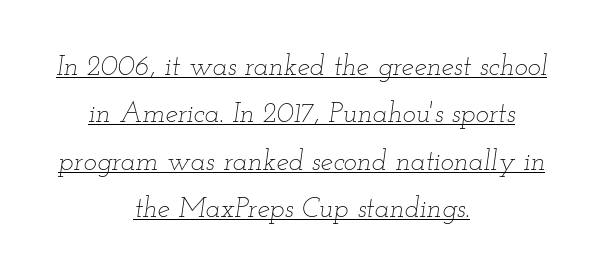
{"italic": "yes", "lean": "right", "slant_degrees": 12, "bold": "no", "weight": "thin", "width": "wide", "stroke_contrast": "low", "x_height": "small", "monospaced": "no", "underline": "yes", "align": "center", "line_spacing": "normal", "line_spacing_ratio": 1.69, "letter_spacing": "normal", "letter_spacing_em": 0.0, "glyph_px": 28}
